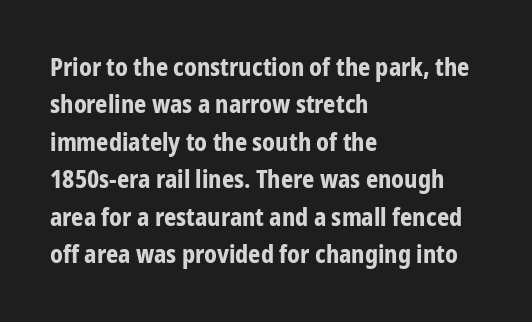
Q: Is the text bold? A: Yes.
Q: Is the text italic (slanted)? A: No, it is upright.
Q: Is the text underlined? A: No.
Q: How is the paragraph aligned? A: Left-aligned.
Q: Is the spacing between letters normal or unusually wide? A: Normal.
Q: Is the spacing between lines tight, normal or loose? A: Normal.
